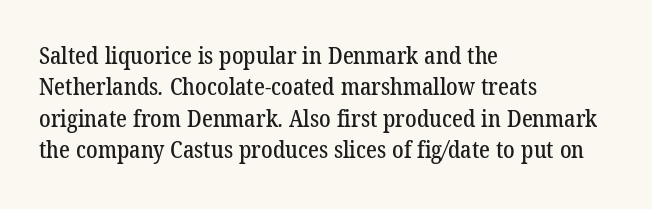
{"underline": "no", "align": "left", "line_spacing": "normal", "line_spacing_ratio": 1.36, "letter_spacing": "normal", "letter_spacing_em": 0.0, "glyph_px": 23}
